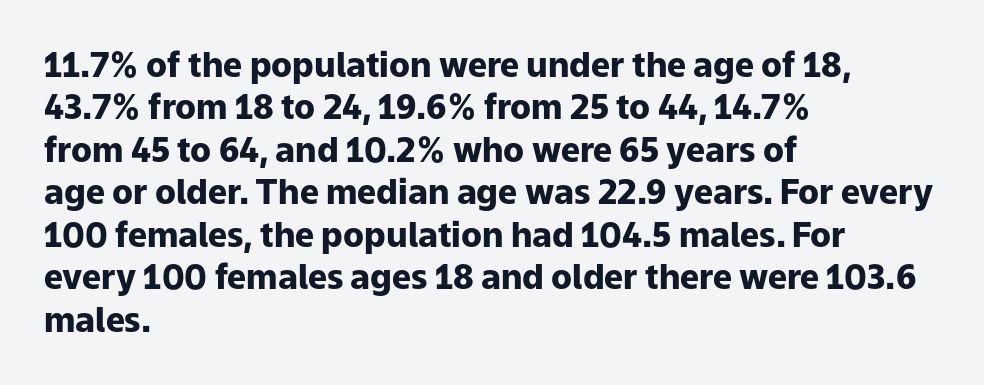
Q: Is the text bold? A: Yes.
Q: Is the text italic (slanted)? A: No, it is upright.
Q: Is the typeface a serif or a sans-serif typeface? A: Sans-serif.
Q: Is the text underlined? A: No.
Q: How is the paragraph aligned? A: Left-aligned.
Q: Is the spacing between letters normal or unusually wide? A: Normal.
Q: Is the spacing between lines tight, normal or loose? A: Normal.
Q: Width (condensed, normal, or wide)? A: Normal.
Q: Stroke contrast? A: Low.
Q: x-height? A: Medium.
Q: Monospaced? A: No.
